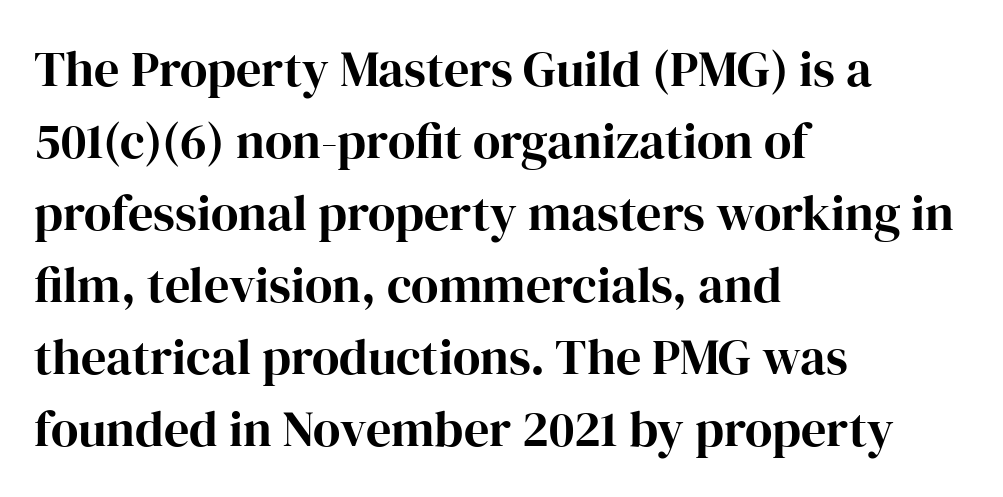
The rendering uses a moderate line-height, typical for paragraphs. Typographically, this falls in the serif category. These lines stack with their left ends in a neat column. Note the varied advance widths — an 'i' is clearly narrower than an 'm'. Italic: no, the glyphs are upright roman.
